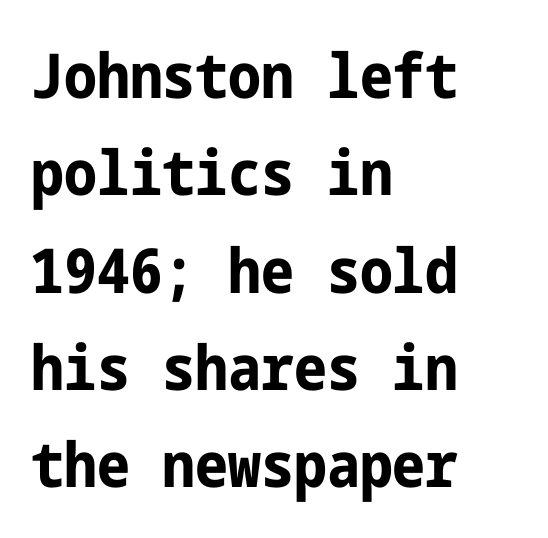
{"serif": "no", "italic": "no", "bold": "yes", "weight": "bold", "width": "condensed", "stroke_contrast": "low", "x_height": "medium", "underline": "no", "align": "left", "line_spacing": "normal", "line_spacing_ratio": 1.57, "letter_spacing": "normal", "letter_spacing_em": 0.0, "glyph_px": 62}
